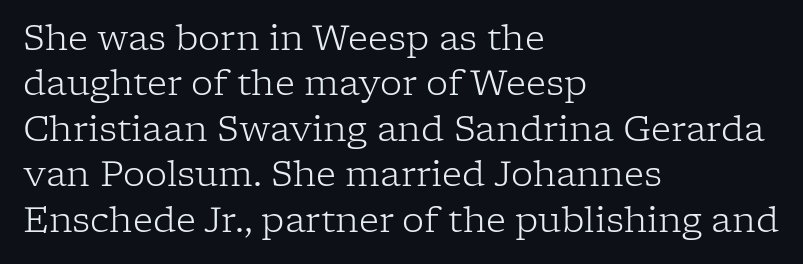
The type is set solid horizontally, with unmodified tracking. Does the copy run flush right? No — it runs flush left. No chunkiness to these letters — they're not bold. You could not count columns in this text — the font is proportionally spaced. Vertically, the passage feels balanced, rows spaced as you'd expect. Serif or sans? Serif — the stroke terminals have little feet.
